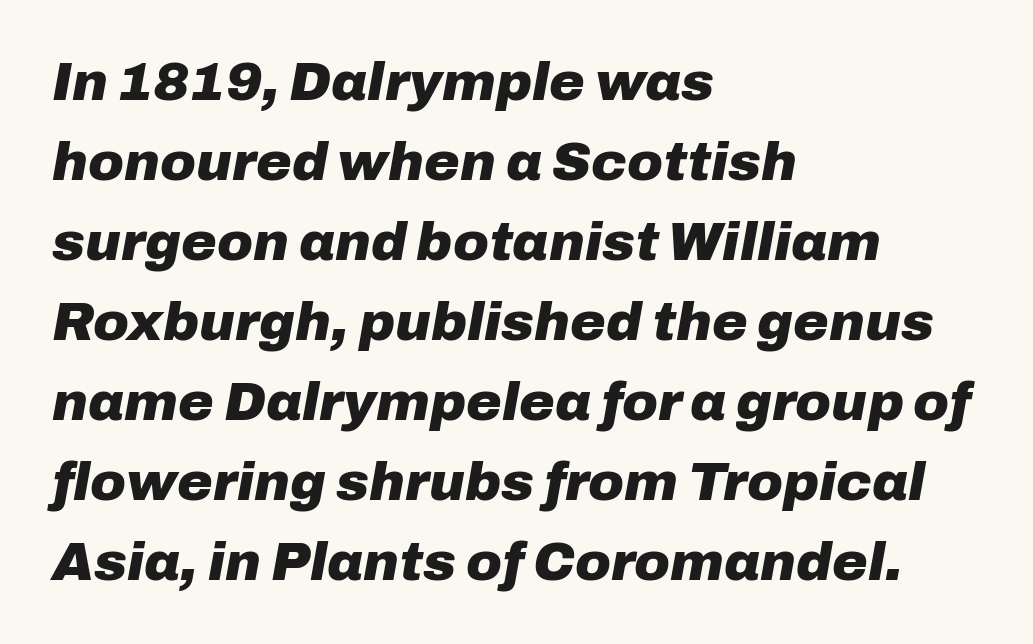
{"italic": "yes", "lean": "right", "slant_degrees": 10, "bold": "yes", "weight": "heavy", "width": "normal", "stroke_contrast": "low", "x_height": "medium", "monospaced": "no", "underline": "no", "align": "left", "line_spacing": "normal", "line_spacing_ratio": 1.48, "letter_spacing": "normal", "letter_spacing_em": 0.0, "glyph_px": 54}
